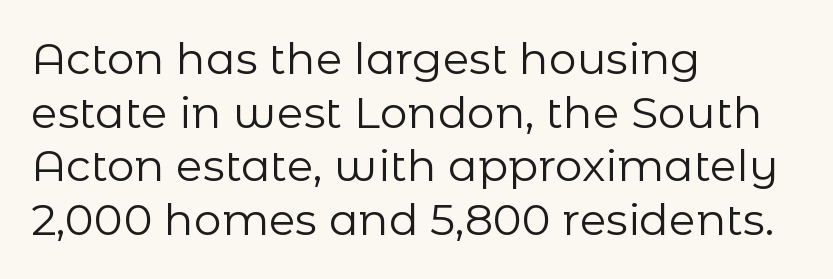
Q: Is the text bold? A: No.
Q: Is the text italic (slanted)? A: No, it is upright.
Q: Is the typeface a serif or a sans-serif typeface? A: Sans-serif.
Q: Is the text underlined? A: No.
Q: How is the paragraph aligned? A: Left-aligned.
Q: Is the spacing between letters normal or unusually wide? A: Normal.
Q: Width (condensed, normal, or wide)? A: Normal.
Q: Stroke contrast? A: Low.
Q: x-height? A: Medium.
Q: Monospaced? A: No.
